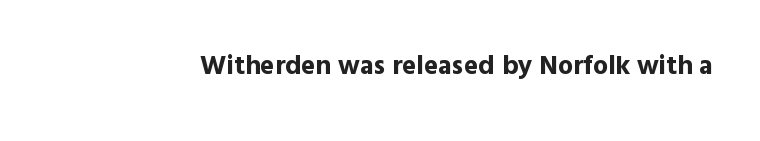
What stands out about the letter spacing? Nothing — it is the standard amount. No italicization has been applied; the sample stays upright. The gap between lines stays unmarked. Thick stems and heavy bowls — unmistakably bold.
